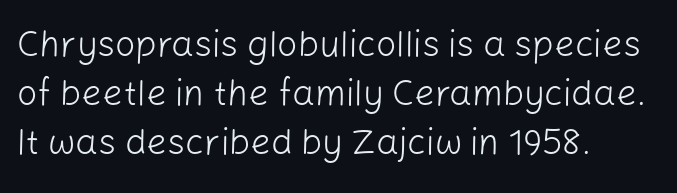
The image shows 36 px light sans-serif type, upright; set left-aligned, normal line spacing (1.36x), normal letter spacing, not underlined; low stroke contrast and a medium x-height.
